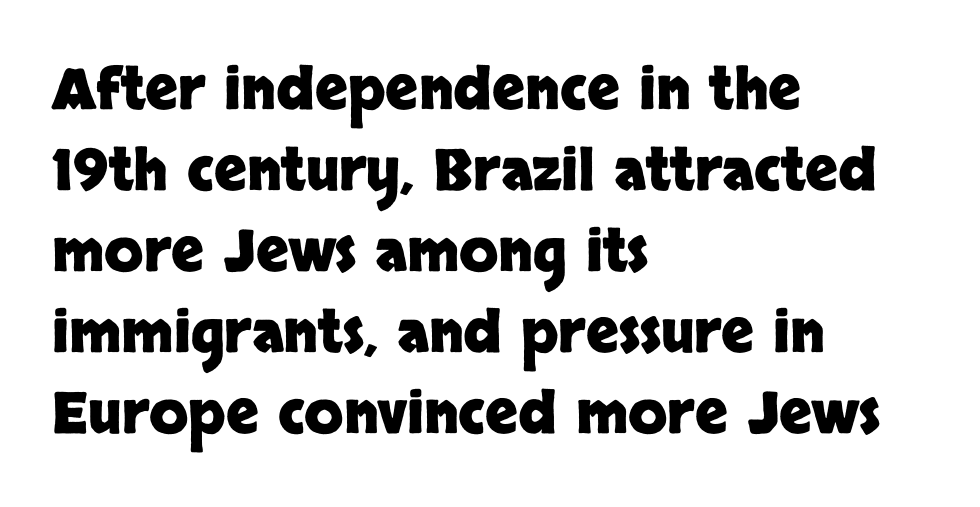
{"serif": "no", "italic": "no", "bold": "yes", "weight": "heavy", "width": "normal", "stroke_contrast": "low", "x_height": "large", "monospaced": "no", "underline": "no", "align": "left", "line_spacing": "normal", "line_spacing_ratio": 1.42, "letter_spacing": "normal", "letter_spacing_em": 0.0, "glyph_px": 57}
